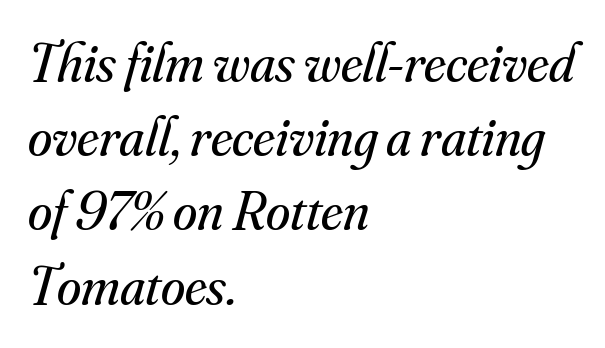
Q: Is the text bold? A: No.
Q: Is the text italic (slanted)? A: Yes, it leans right by about 16 degrees.
Q: Is the typeface a serif or a sans-serif typeface? A: Serif.
Q: Is the text underlined? A: No.
Q: How is the paragraph aligned? A: Left-aligned.
Q: Is the spacing between letters normal or unusually wide? A: Normal.
Q: Is the spacing between lines tight, normal or loose? A: Normal.
Q: Width (condensed, normal, or wide)? A: Normal.
Q: Stroke contrast? A: Medium.
Q: x-height? A: Small.
Q: Monospaced? A: No.
